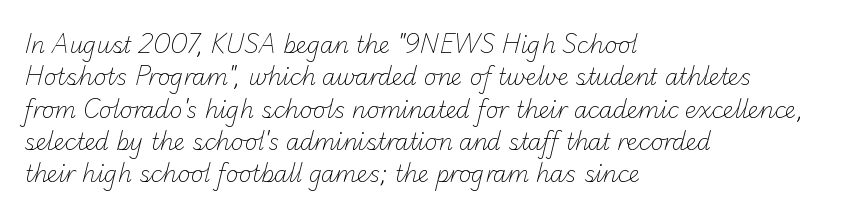
Stems and bowls with no extra thickness — not bold. The block of text has a typical density, with ordinary space between rows. Rule under the text: the space is simply empty. The tracking reads as untouched default to a designer's eye. A classic flush-left, rag-right setting is used for this passage.
